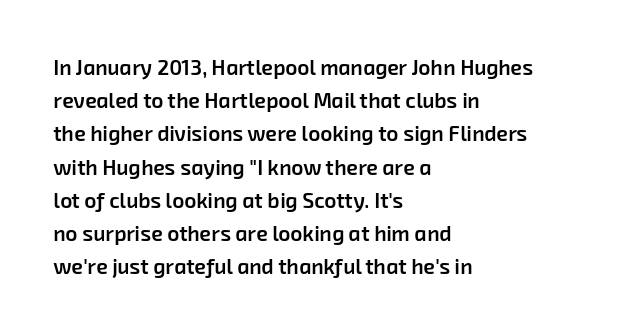
{"bold": "semi", "underline": "no", "align": "left", "line_spacing": "normal", "line_spacing_ratio": 1.58, "letter_spacing": "normal", "letter_spacing_em": 0.0, "glyph_px": 21}
